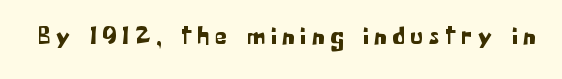
The image shows 24 px text type, upright; set unusually wide letter spacing (+0.25 em), not underlined.
